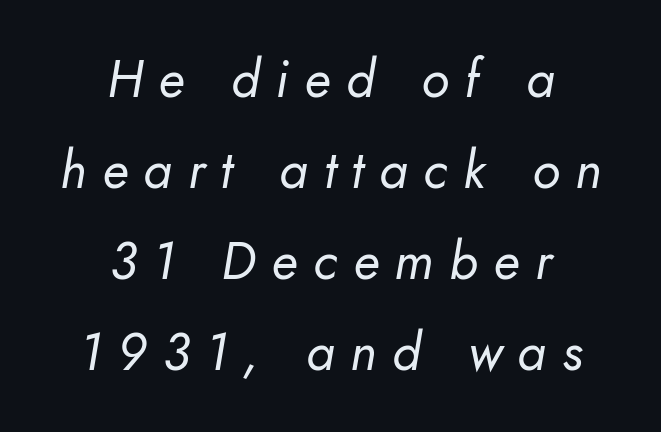
Q: Is the text bold? A: No.
Q: Is the text italic (slanted)? A: Yes, it leans right by about 10 degrees.
Q: Is the text underlined? A: No.
Q: How is the paragraph aligned? A: Centered.
Q: Is the spacing between letters normal or unusually wide? A: Unusually wide.
Q: Width (condensed, normal, or wide)? A: Normal.
Q: Stroke contrast? A: Low.
Q: x-height? A: Small.
Q: Monospaced? A: No.
